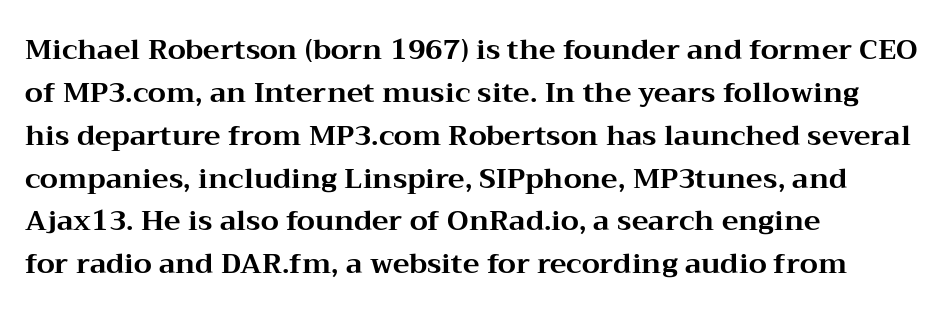
The image shows 28 px bold, wide serif type, upright; set left-aligned, normal line spacing (1.53x), normal letter spacing, not underlined; medium stroke contrast and a medium x-height.
